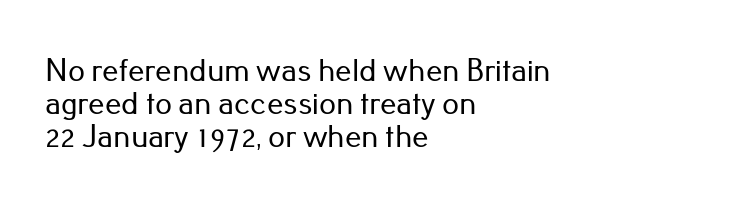
{"serif": "no", "italic": "no", "width": "normal", "stroke_contrast": "low", "x_height": "small", "monospaced": "no", "underline": "no", "align": "left", "line_spacing": "tight", "line_spacing_ratio": 1.0, "letter_spacing": "normal", "letter_spacing_em": 0.0, "glyph_px": 33}
